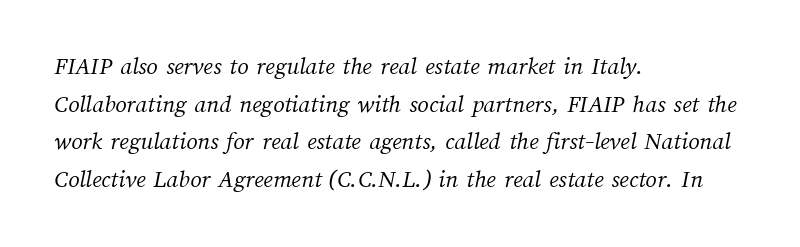
The image shows 25 px text type; set left-aligned, normal line spacing (1.51x), normal letter spacing, not underlined.
